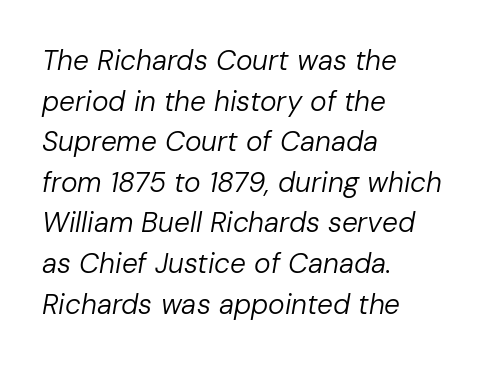
{"italic": "yes", "lean": "right", "slant_degrees": 10, "bold": "no", "weight": "regular", "width": "normal", "stroke_contrast": "low", "x_height": "medium", "monospaced": "no", "underline": "no", "align": "left", "line_spacing": "normal", "line_spacing_ratio": 1.45, "letter_spacing": "normal", "letter_spacing_em": 0.0, "glyph_px": 28}
